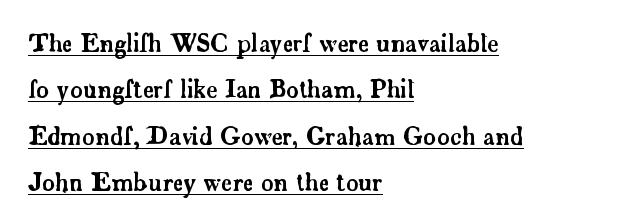
Characters remain perfectly vertical along every line. The compositor pushed each line to the left boundary. Decoration check: the copy is underlined. The line-height multiplier appears high, well above default. No extra tracking has been applied to these lines.
